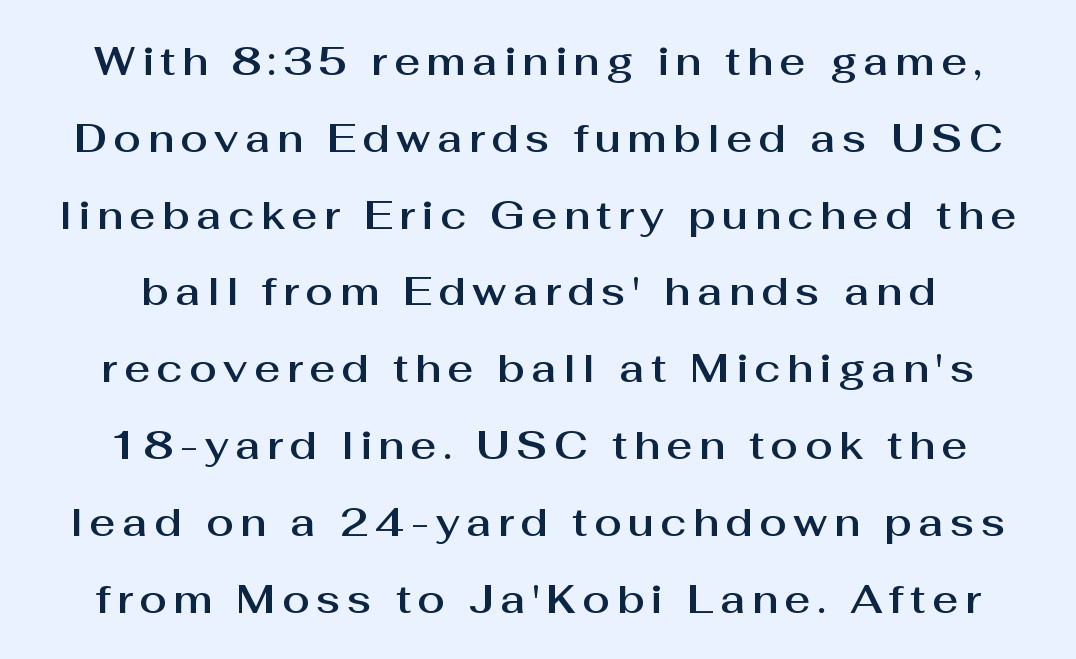
Q: Is the text italic (slanted)? A: No, it is upright.
Q: Is the typeface a serif or a sans-serif typeface? A: Sans-serif.
Q: Is the text underlined? A: No.
Q: Is the spacing between lines tight, normal or loose? A: Loose.
Q: Width (condensed, normal, or wide)? A: Normal.
Q: Stroke contrast? A: Medium.
Q: x-height? A: Medium.
Q: Monospaced? A: No.
